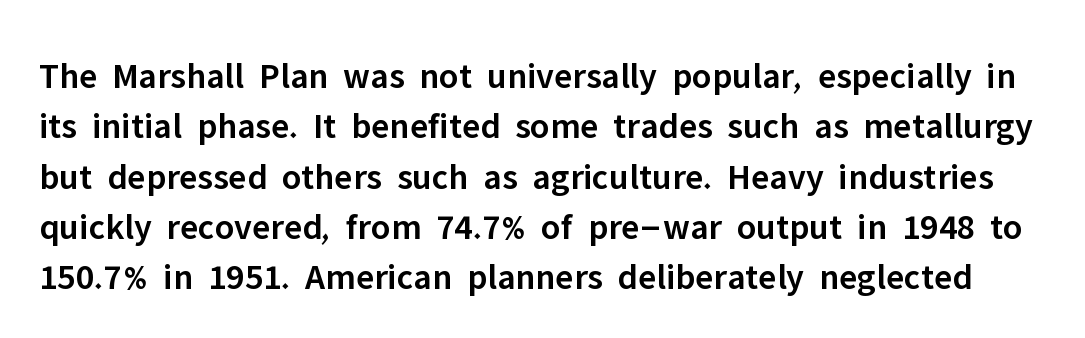
Q: Is the text bold? A: Semi-bold.
Q: Is the text italic (slanted)? A: No, it is upright.
Q: Is the typeface a serif or a sans-serif typeface? A: Sans-serif.
Q: Is the text underlined? A: No.
Q: Is the spacing between letters normal or unusually wide? A: Normal.
Q: Is the spacing between lines tight, normal or loose? A: Normal.
Q: Width (condensed, normal, or wide)? A: Normal.
Q: Stroke contrast? A: Low.
Q: x-height? A: Medium.
Q: Monospaced? A: No.
